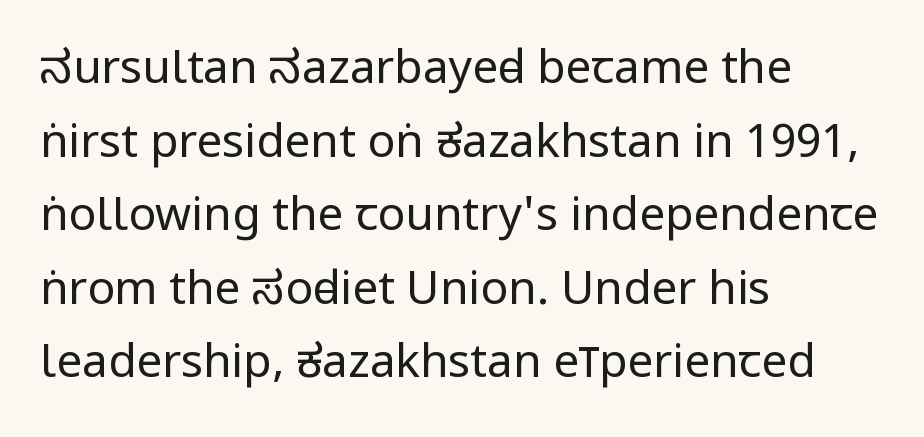
Q: Is the text bold? A: No.
Q: Is the text italic (slanted)? A: No, it is upright.
Q: Is the typeface a serif or a sans-serif typeface? A: Sans-serif.
Q: Is the text underlined? A: No.
Q: How is the paragraph aligned? A: Left-aligned.
Q: Is the spacing between letters normal or unusually wide? A: Normal.
Q: Is the spacing between lines tight, normal or loose? A: Normal.
Q: Width (condensed, normal, or wide)? A: Condensed.
Q: Stroke contrast? A: Low.
